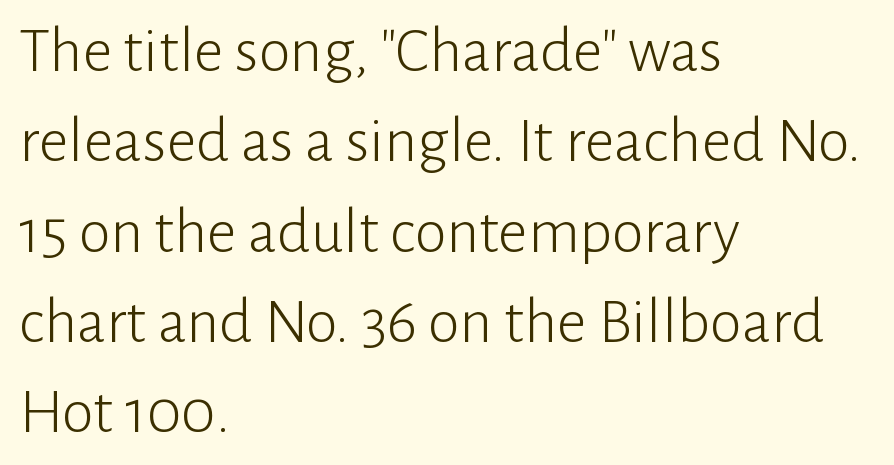
{"serif": "no", "italic": "no", "bold": "no", "weight": "light", "width": "normal", "stroke_contrast": "low", "x_height": "medium", "monospaced": "no", "underline": "no", "align": "left", "line_spacing": "normal", "line_spacing_ratio": 1.39, "letter_spacing": "normal", "letter_spacing_em": 0.0, "glyph_px": 65}
